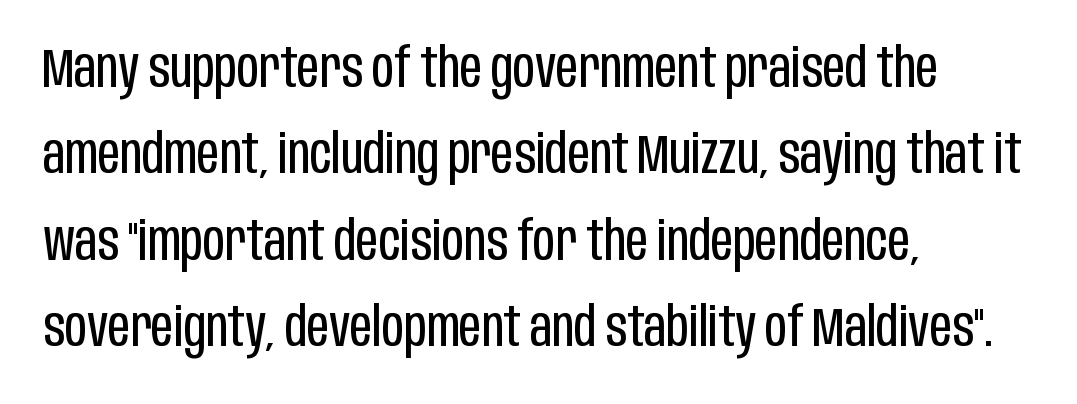
The image shows 55 px regular-weight, condensed sans-serif type, upright; set left-aligned, normal line spacing (1.57x), normal letter spacing, not underlined; low stroke contrast and a large x-height.
